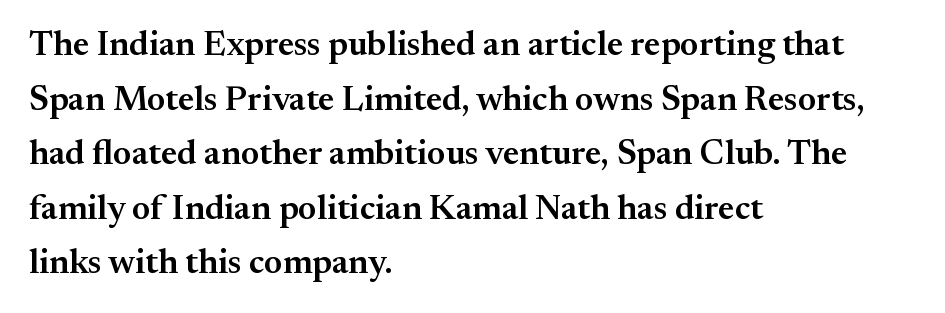
{"serif": "yes", "italic": "no", "bold": "semi", "weight": "semibold", "width": "normal", "stroke_contrast": "medium", "x_height": "small", "monospaced": "no", "underline": "no", "align": "left", "line_spacing": "normal", "line_spacing_ratio": 1.56, "letter_spacing": "normal", "letter_spacing_em": 0.0, "glyph_px": 35}
